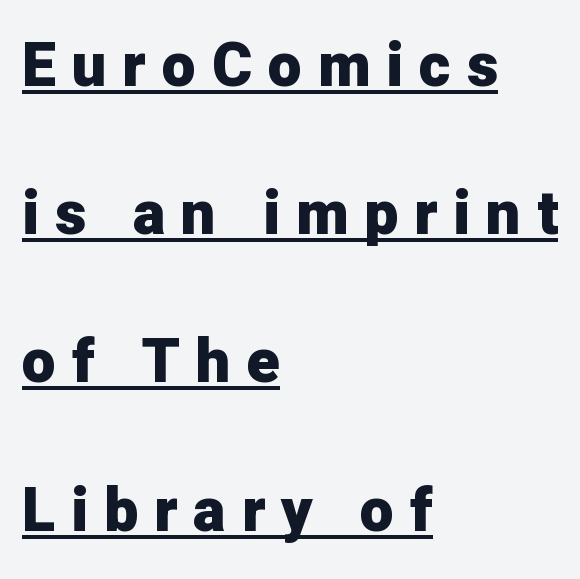
The image shows 61 px heavy sans-serif type, upright; set left-aligned, loose line spacing (2.43x), unusually wide letter spacing (+0.26 em), underlined; low stroke contrast and a medium x-height.
